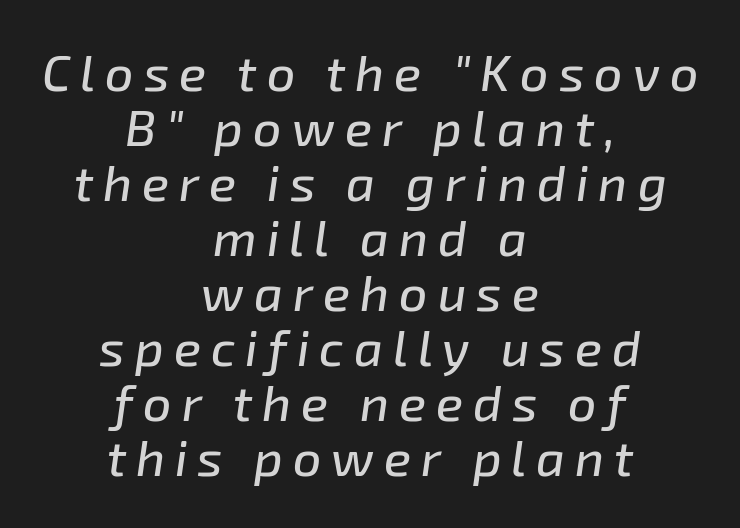
The image shows 50 px text type, italic (leaning right); set centered, tight line spacing (1.1x), unusually wide letter spacing (+0.2 em), not underlined; low stroke contrast and a medium x-height.
